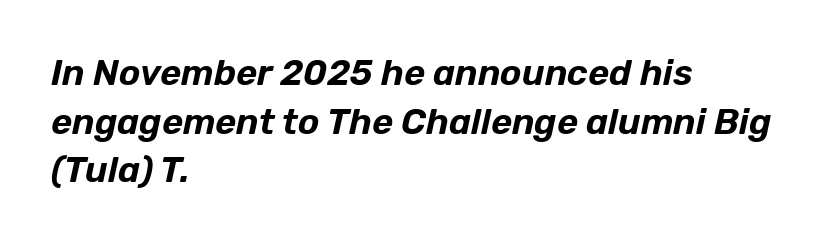
Q: Is the text italic (slanted)? A: Yes, it leans right by about 12 degrees.
Q: Is the text underlined? A: No.
Q: How is the paragraph aligned? A: Left-aligned.
Q: Is the spacing between letters normal or unusually wide? A: Normal.
Q: Is the spacing between lines tight, normal or loose? A: Normal.
Q: Width (condensed, normal, or wide)? A: Normal.
Q: Stroke contrast? A: Low.
Q: x-height? A: Medium.
Q: Monospaced? A: No.
